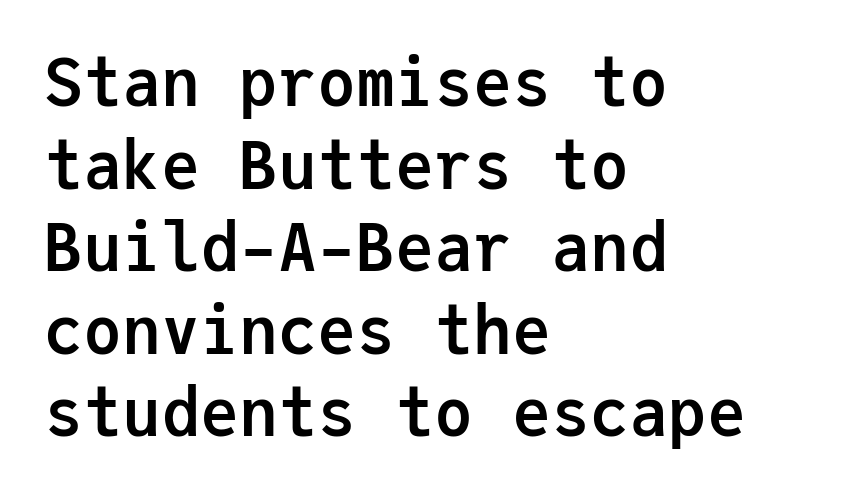
{"serif": "no", "italic": "no", "bold": "yes", "weight": "semibold", "width": "normal", "stroke_contrast": "low", "x_height": "medium", "monospaced": "yes", "underline": "no", "align": "left", "line_spacing": "normal", "line_spacing_ratio": 1.27, "letter_spacing": "normal", "letter_spacing_em": 0.0, "glyph_px": 65}
